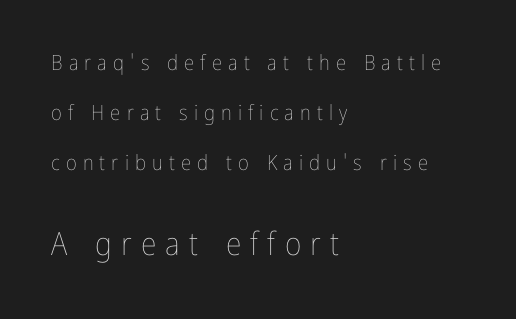
{"italic": "no", "bold": "no", "weight": "thin", "width": "condensed", "stroke_contrast": "low", "x_height": "medium", "monospaced": "no", "underline": "no", "align": "left", "line_spacing": "loose", "line_spacing_ratio": 2.38, "letter_spacing": "wide", "letter_spacing_em": 0.29, "larger_block": "second", "size_ratio": 1.52, "glyph_px": 32}
